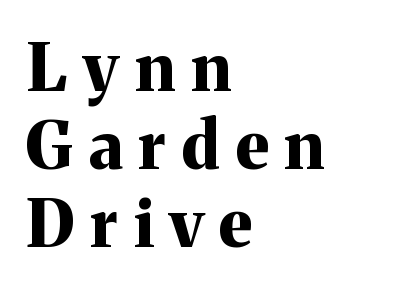
Q: Is the text bold? A: Yes.
Q: Is the text italic (slanted)? A: No, it is upright.
Q: Is the typeface a serif or a sans-serif typeface? A: Serif.
Q: Is the text underlined? A: No.
Q: How is the paragraph aligned? A: Left-aligned.
Q: Is the spacing between letters normal or unusually wide? A: Unusually wide.
Q: Width (condensed, normal, or wide)? A: Normal.
Q: Stroke contrast? A: Medium.
Q: x-height? A: Medium.
Q: Monospaced? A: No.
